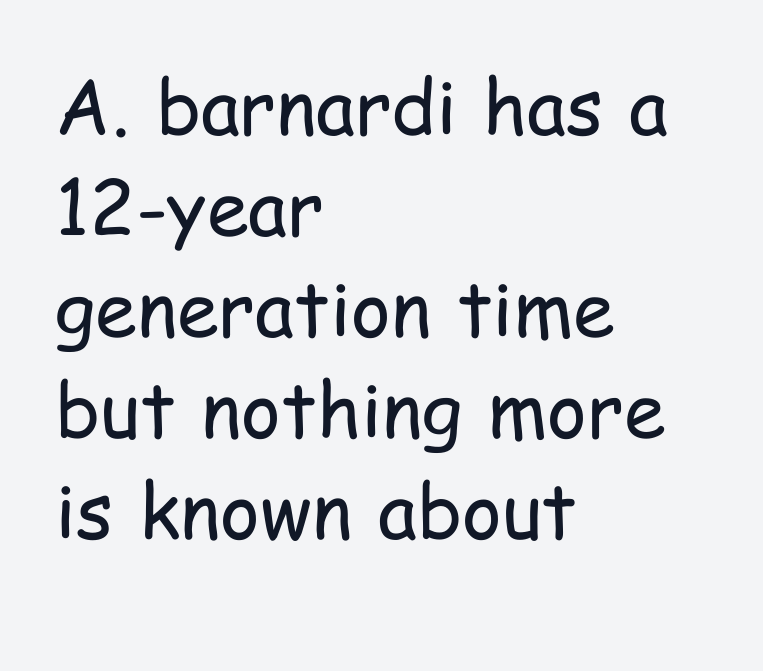
Stem width sits at or under what a default text font uses. Look at the tracking — it's just the regular setting, nothing added. I'd call this a sans setting — the letters go barefoot. Evenly set lines give the paragraph a standard silhouette.
